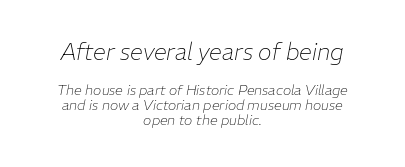
{"italic": "yes", "lean": "right", "slant_degrees": 11, "bold": "no", "underline": "no", "align": "center", "line_spacing": "tight", "line_spacing_ratio": 1.1, "letter_spacing": "normal", "letter_spacing_em": 0.0, "larger_block": "first", "size_ratio": 1.64, "glyph_px": 23}
